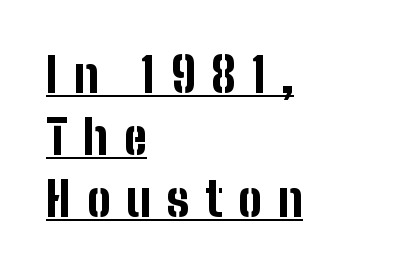
Q: Is the text bold? A: Yes.
Q: Is the text italic (slanted)? A: No, it is upright.
Q: Is the typeface a serif or a sans-serif typeface? A: Sans-serif.
Q: Is the text underlined? A: Yes.
Q: How is the paragraph aligned? A: Left-aligned.
Q: Is the spacing between letters normal or unusually wide? A: Unusually wide.
Q: Is the spacing between lines tight, normal or loose? A: Normal.
Q: Width (condensed, normal, or wide)? A: Condensed.
Q: Stroke contrast? A: Low.
Q: x-height? A: Medium.
Q: Monospaced? A: No.
